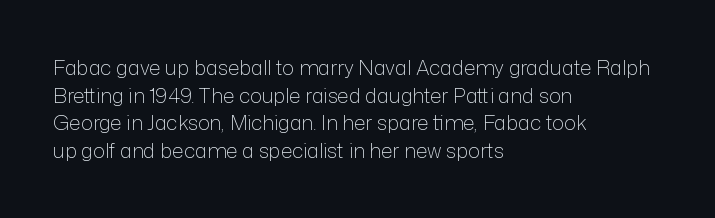
Q: Is the text bold? A: No.
Q: Is the text italic (slanted)? A: No, it is upright.
Q: Is the text underlined? A: No.
Q: How is the paragraph aligned? A: Left-aligned.
Q: Is the spacing between letters normal or unusually wide? A: Normal.
Q: Is the spacing between lines tight, normal or loose? A: Normal.
